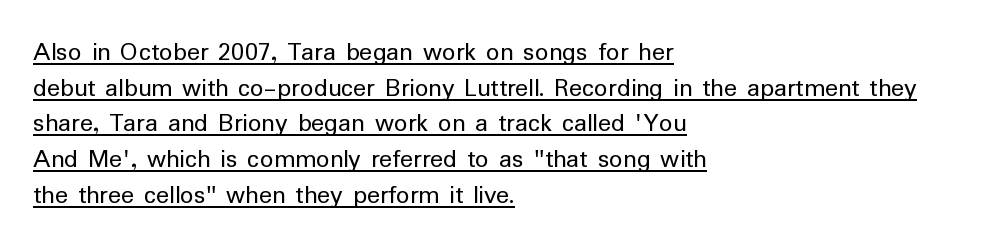
Q: Is the text bold? A: No.
Q: Is the text italic (slanted)? A: No, it is upright.
Q: Is the text underlined? A: Yes.
Q: How is the paragraph aligned? A: Left-aligned.
Q: Is the spacing between letters normal or unusually wide? A: Normal.
Q: Is the spacing between lines tight, normal or loose? A: Normal.
